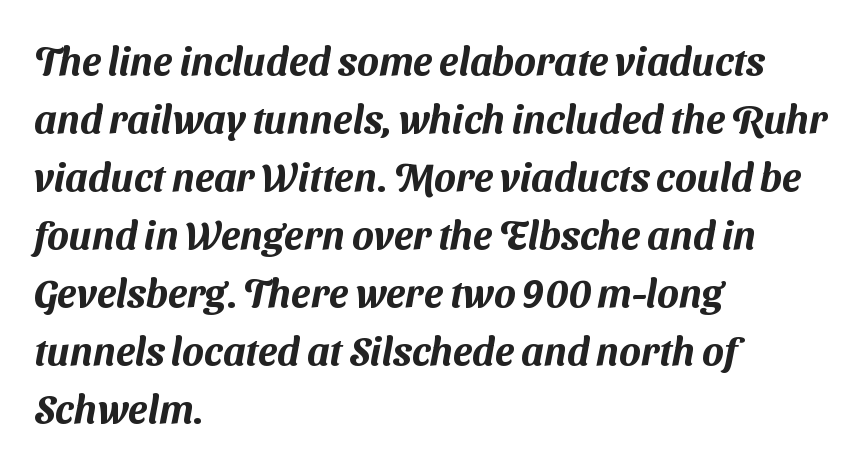
Q: Is the typeface a serif or a sans-serif typeface? A: Sans-serif.
Q: Is the text underlined? A: No.
Q: How is the paragraph aligned? A: Left-aligned.
Q: Is the spacing between letters normal or unusually wide? A: Normal.
Q: Is the spacing between lines tight, normal or loose? A: Normal.
Q: Width (condensed, normal, or wide)? A: Normal.
Q: Stroke contrast? A: Medium.
Q: x-height? A: Medium.
Q: Monospaced? A: No.
